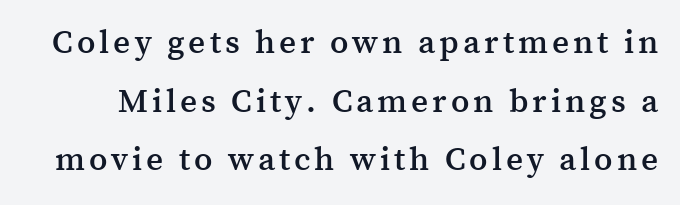
Q: Is the text bold? A: Semi-bold.
Q: Is the text italic (slanted)? A: No, it is upright.
Q: Is the typeface a serif or a sans-serif typeface? A: Serif.
Q: Is the text underlined? A: No.
Q: Width (condensed, normal, or wide)? A: Normal.
Q: Stroke contrast? A: Medium.
Q: x-height? A: Medium.
Q: Monospaced? A: No.
